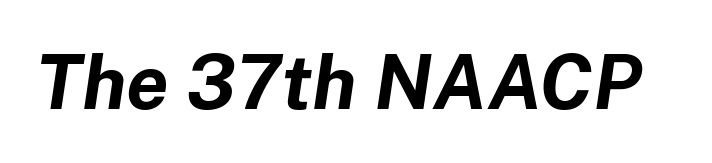
Q: Is the text bold? A: Yes.
Q: Is the text italic (slanted)? A: Yes, it leans right by about 8 degrees.
Q: Is the text underlined? A: No.
Q: Is the spacing between letters normal or unusually wide? A: Normal.
Q: Width (condensed, normal, or wide)? A: Normal.
Q: Stroke contrast? A: Low.
Q: x-height? A: Medium.
Q: Monospaced? A: No.
